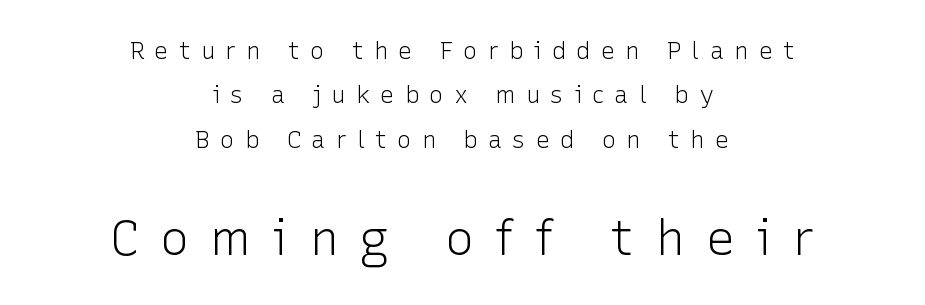
This rendering features lettering with no underline. Where is the straight margin? There isn't one; the lines are centered. Display-style spreading of the glyphs; the letterfit is very open. The letterforms sit at book weight or below.
